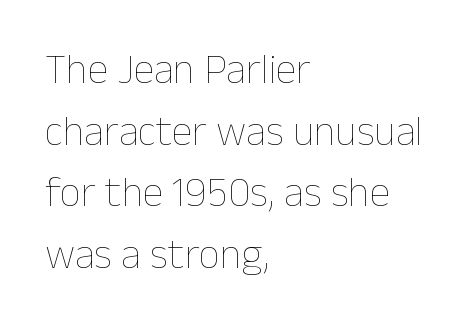
All the whitespace from short lines collects on the right. Underlining? Definitely not there. Horizontal bands of white between lines are of average thickness. How are the letters spaced? Ordinarily, with no added tracking.
